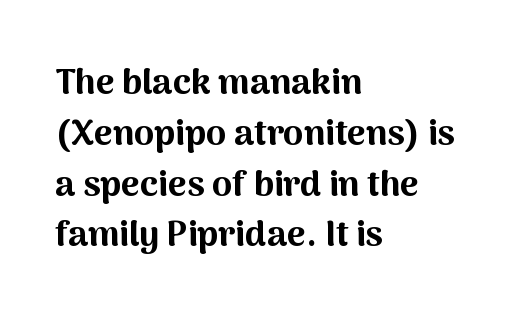
Q: Is the text bold? A: Yes.
Q: Is the text italic (slanted)? A: No, it is upright.
Q: Is the typeface a serif or a sans-serif typeface? A: Sans-serif.
Q: Is the text underlined? A: No.
Q: How is the paragraph aligned? A: Left-aligned.
Q: Is the spacing between letters normal or unusually wide? A: Normal.
Q: Is the spacing between lines tight, normal or loose? A: Normal.
Q: Width (condensed, normal, or wide)? A: Normal.
Q: Stroke contrast? A: Medium.
Q: x-height? A: Medium.
Q: Monospaced? A: No.
